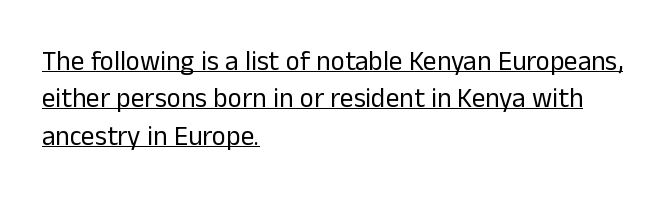
Q: Is the text bold? A: No.
Q: Is the text italic (slanted)? A: No, it is upright.
Q: Is the text underlined? A: Yes.
Q: How is the paragraph aligned? A: Left-aligned.
Q: Is the spacing between letters normal or unusually wide? A: Normal.
Q: Is the spacing between lines tight, normal or loose? A: Normal.
